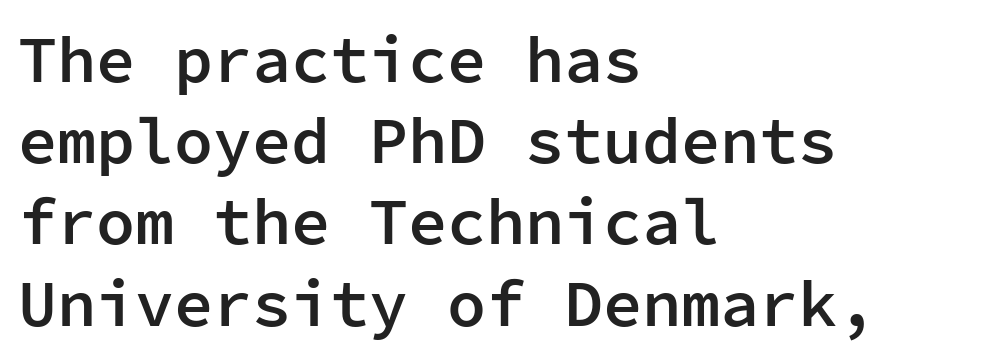
The image shows 65 px semibold sans-serif type, upright, monospaced; set left-aligned, normal line spacing (1.25x), normal letter spacing, not underlined; low stroke contrast and a medium x-height.
